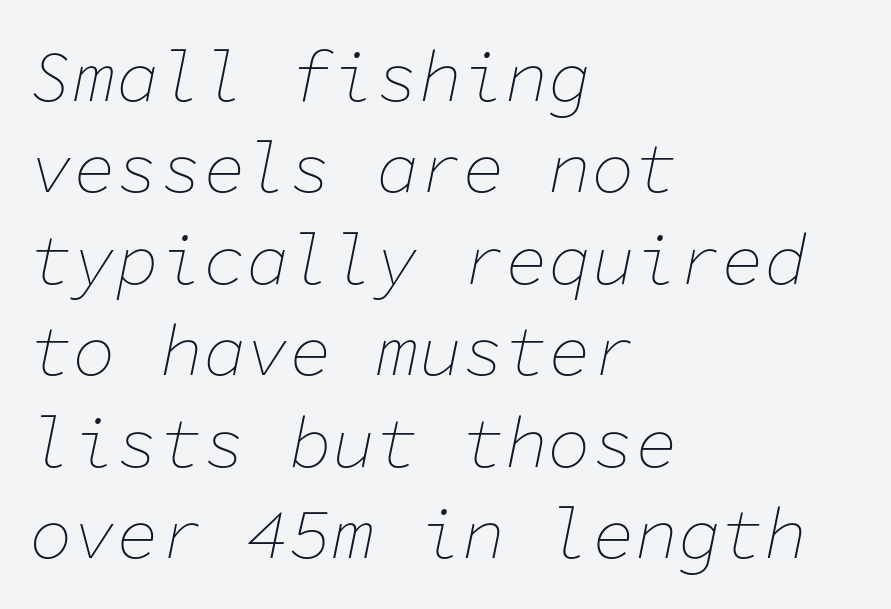
{"italic": "yes", "lean": "right", "slant_degrees": 11, "bold": "no", "weight": "thin", "width": "normal", "stroke_contrast": "low", "x_height": "medium", "monospaced": "yes", "underline": "no", "align": "left", "line_spacing": "normal", "line_spacing_ratio": 1.27, "letter_spacing": "normal", "letter_spacing_em": 0.0, "glyph_px": 72}
